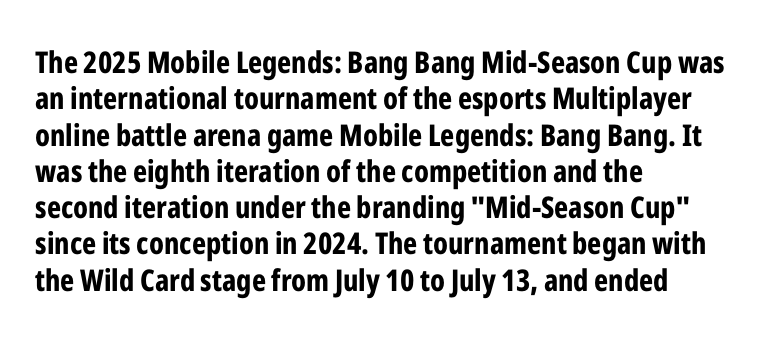
{"serif": "no", "italic": "no", "bold": "yes", "weight": "bold", "width": "condensed", "stroke_contrast": "low", "x_height": "medium", "monospaced": "no", "underline": "no", "align": "left", "line_spacing_ratio": 1.21, "letter_spacing": "normal", "letter_spacing_em": 0.0, "glyph_px": 30}
